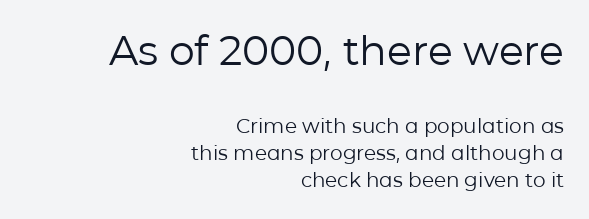
Reading down the block, your eye finds every line finishing at a fixed right position. How are the letters spaced? Ordinarily, with no added tracking. It's the straight-up-and-down kind of type. Character widths vary here, with narrow letters taking less room than wide ones. A bare baseline throughout the passage. Two sizes are in play, and the larger belongs to the first block.
